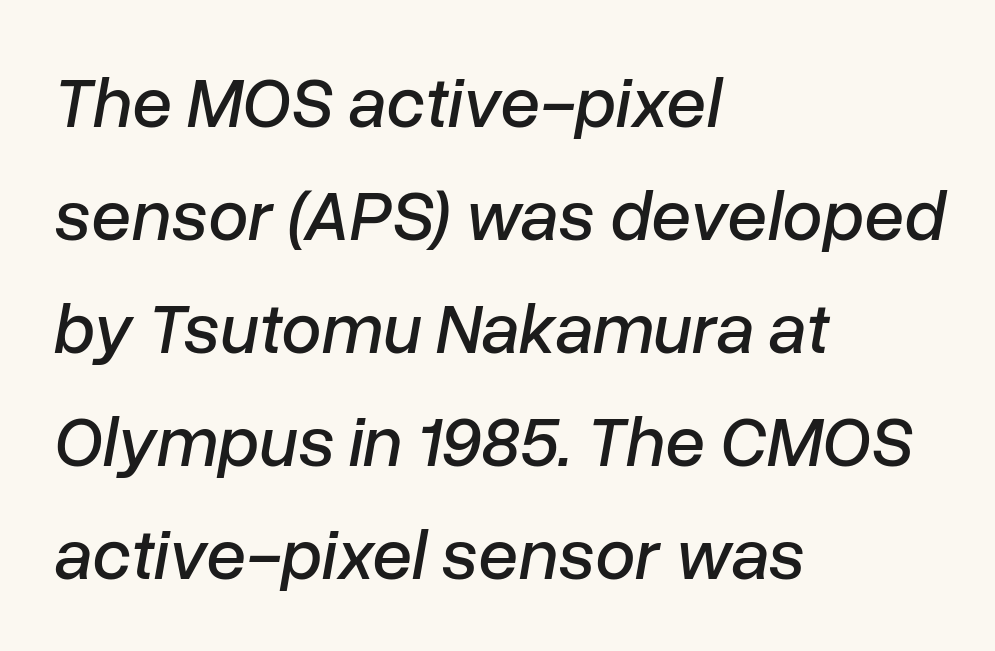
The image shows 72 px text type, italic (leaning right); set left-aligned, normal line spacing (1.57x), normal letter spacing, not underlined; low stroke contrast and a medium x-height.
